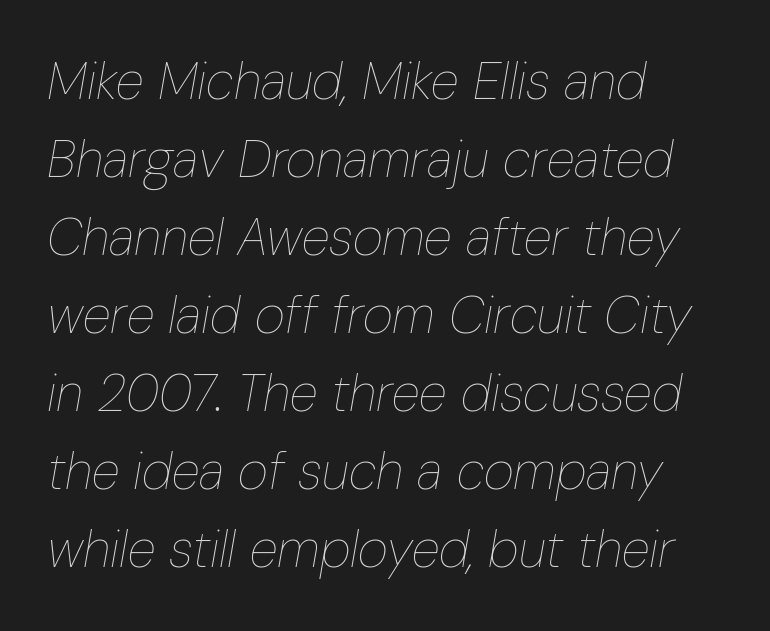
Q: Is the text bold? A: No.
Q: Is the text italic (slanted)? A: Yes, it leans right by about 10 degrees.
Q: Is the text underlined? A: No.
Q: How is the paragraph aligned? A: Left-aligned.
Q: Is the spacing between letters normal or unusually wide? A: Normal.
Q: Is the spacing between lines tight, normal or loose? A: Normal.
Q: Width (condensed, normal, or wide)? A: Condensed.
Q: Stroke contrast? A: Low.
Q: x-height? A: Medium.
Q: Monospaced? A: No.
